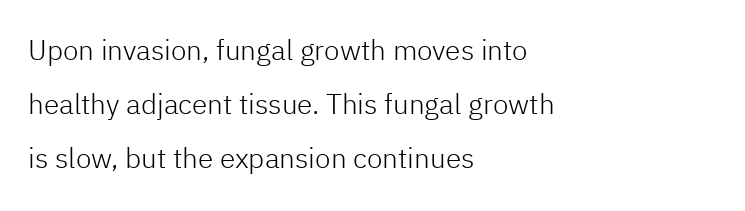
Is there any slant? The stems are plumb. How would I describe the line gaps? Wide and relaxed. Proportional: the letters do not fall into vertical columns. Typeset ragged right — the left edge is the straight one. Compared with a typical body face, this is equally light or lighter still. A bare baseline throughout the passage.
